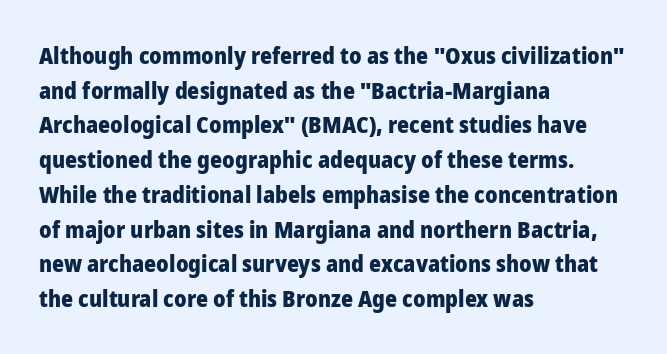
Every stem runs plumb, perpendicular to the baseline. The typesetting leans heavy: a genuine bold. Anything drawn beneath the words? Only blank space. The paragraph shown leans on its left margin. In terms of letterspacing, this is plain default setting. The space between consecutive lines is moderate.
